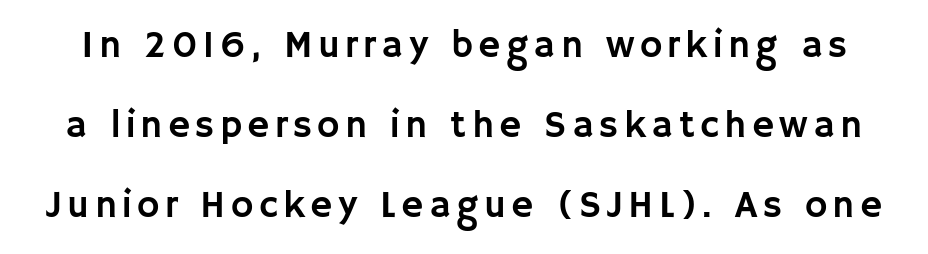
{"serif": "no", "italic": "no", "width": "normal", "stroke_contrast": "low", "x_height": "large", "monospaced": "no", "underline": "no", "line_spacing": "loose", "line_spacing_ratio": 2.11, "glyph_px": 38}
